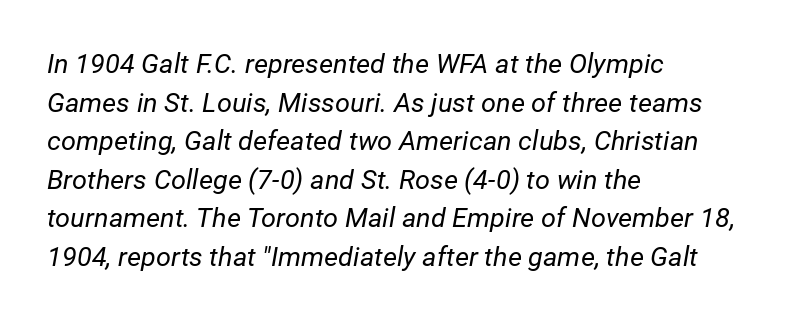
The strokes are not fattened; the text isn't bold. These lines sit exactly where default settings would place them. This rendering uses left alignment, leaving the right contour irregular. You can tell it's italic because the verticals aren't actually vertical.
